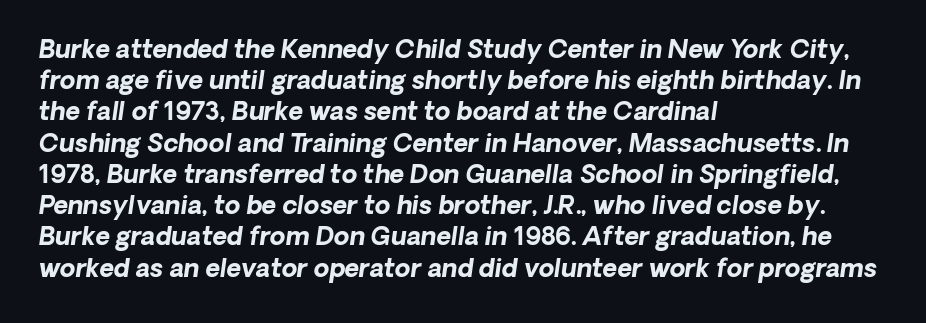
Q: Is the text bold? A: Yes.
Q: Is the text italic (slanted)? A: Yes, it leans right by about 8 degrees.
Q: Is the text underlined? A: No.
Q: How is the paragraph aligned? A: Left-aligned.
Q: Is the spacing between letters normal or unusually wide? A: Normal.
Q: Is the spacing between lines tight, normal or loose? A: Normal.
